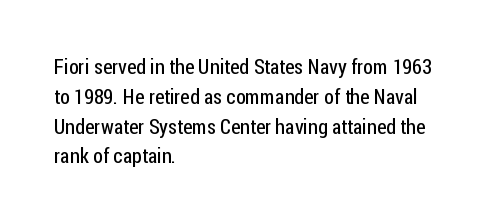
Q: Is the text bold? A: No.
Q: Is the text italic (slanted)? A: No, it is upright.
Q: Is the text underlined? A: No.
Q: How is the paragraph aligned? A: Left-aligned.
Q: Is the spacing between letters normal or unusually wide? A: Normal.
Q: Is the spacing between lines tight, normal or loose? A: Normal.
